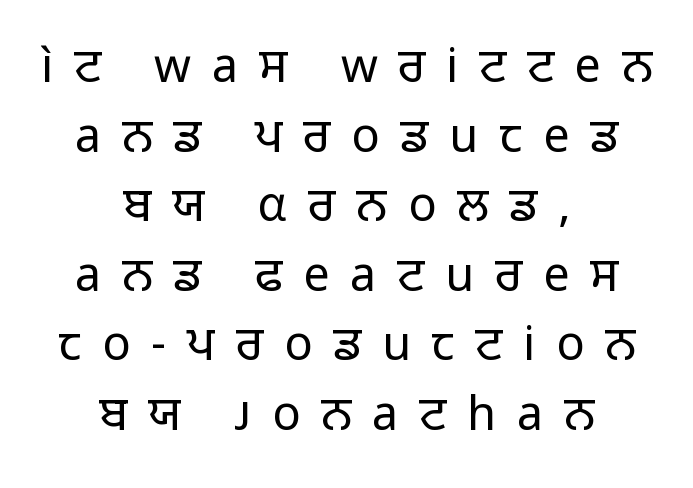
Q: Is the text bold? A: No.
Q: Is the text italic (slanted)? A: No, it is upright.
Q: Is the typeface a serif or a sans-serif typeface? A: Sans-serif.
Q: Is the text underlined? A: No.
Q: How is the paragraph aligned? A: Centered.
Q: Is the spacing between letters normal or unusually wide? A: Unusually wide.
Q: Is the spacing between lines tight, normal or loose? A: Normal.
Q: Width (condensed, normal, or wide)? A: Normal.
Q: Stroke contrast? A: Low.
Q: x-height? A: Medium.
Q: Monospaced? A: No.
